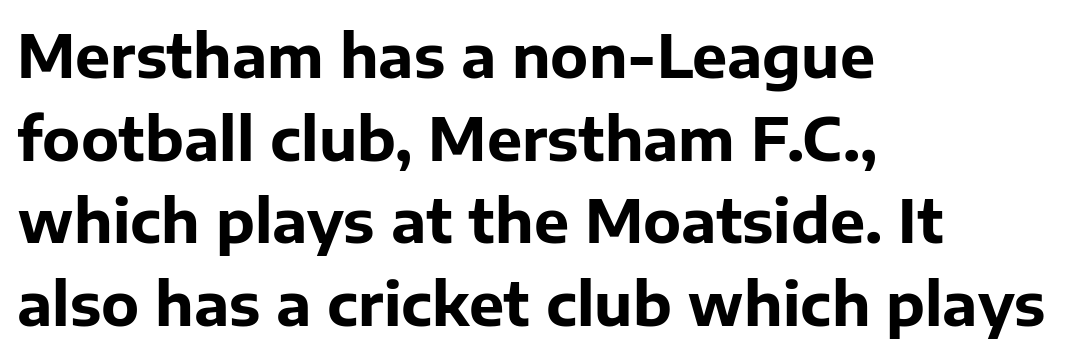
Q: Is the text bold? A: Yes.
Q: Is the text italic (slanted)? A: No, it is upright.
Q: Is the typeface a serif or a sans-serif typeface? A: Sans-serif.
Q: Is the text underlined? A: No.
Q: How is the paragraph aligned? A: Left-aligned.
Q: Is the spacing between letters normal or unusually wide? A: Normal.
Q: Is the spacing between lines tight, normal or loose? A: Normal.
Q: Width (condensed, normal, or wide)? A: Normal.
Q: Stroke contrast? A: Low.
Q: x-height? A: Medium.
Q: Monospaced? A: No.
